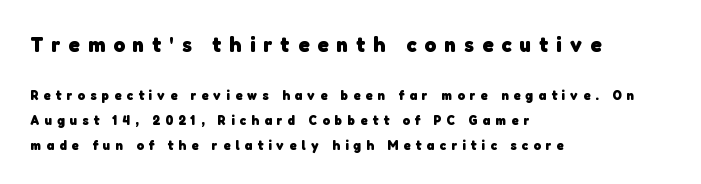
This rendering features lettering with no underline. Chunky letters — that's bold for sure. The block sitting higher on the canvas is the one with enlarged characters. There is plenty of visible air inserted between adjacent glyphs. This rendering uses left alignment, leaving the right contour irregular.
